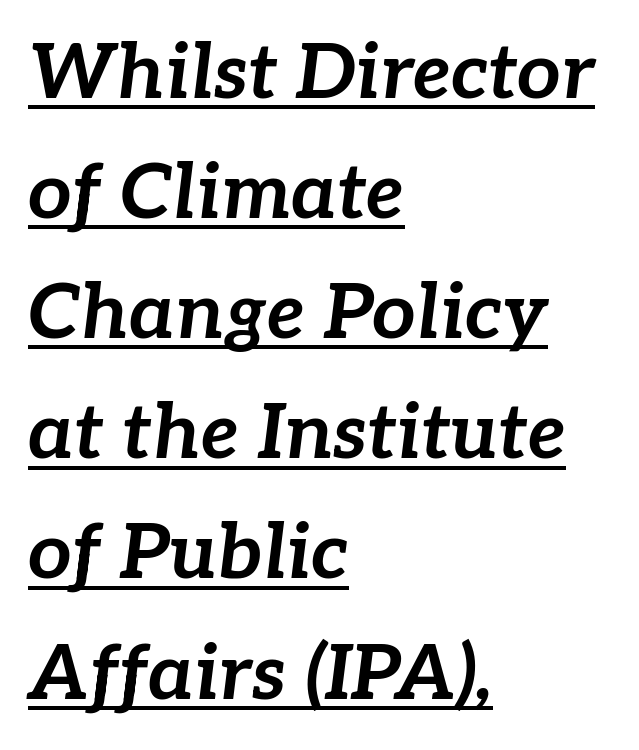
Q: Is the text bold? A: Yes.
Q: Is the text italic (slanted)? A: Yes, it leans right by about 7 degrees.
Q: Is the text underlined? A: Yes.
Q: How is the paragraph aligned? A: Left-aligned.
Q: Is the spacing between letters normal or unusually wide? A: Normal.
Q: Is the spacing between lines tight, normal or loose? A: Normal.
Q: Width (condensed, normal, or wide)? A: Normal.
Q: Stroke contrast? A: Low.
Q: x-height? A: Medium.
Q: Monospaced? A: No.
